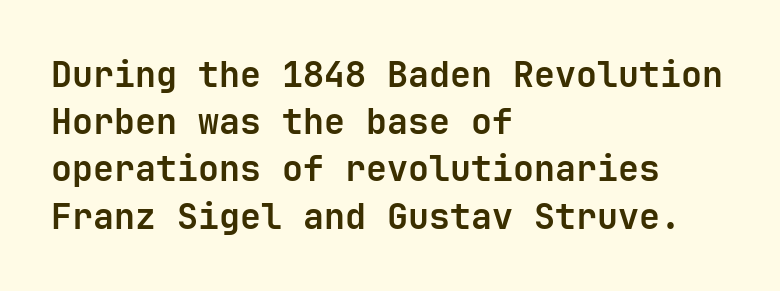
Classification — sans serif. Does the weight exceed regular? Yes, all the way to bold. Only glyphs here, with clear space below each row. Tracking value appears to be zero — textbook default spacing.
